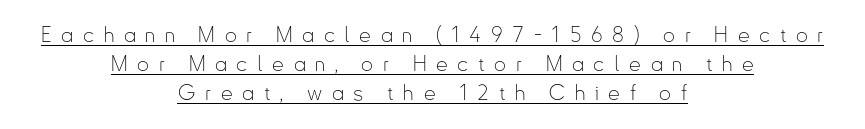
Q: Is the text bold? A: No.
Q: Is the text italic (slanted)? A: No, it is upright.
Q: Is the text underlined? A: Yes.
Q: How is the paragraph aligned? A: Centered.
Q: Is the spacing between letters normal or unusually wide? A: Unusually wide.
Q: Is the spacing between lines tight, normal or loose? A: Normal.
